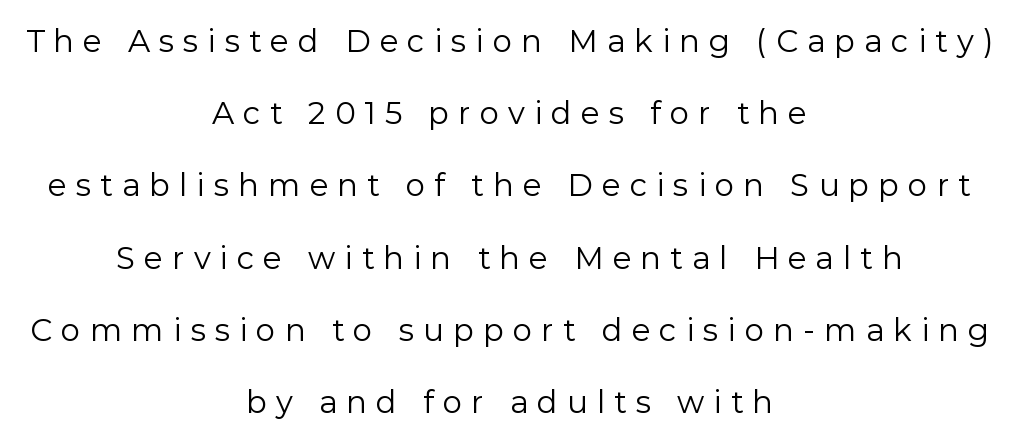
Q: Is the text bold? A: No.
Q: Is the text italic (slanted)? A: No, it is upright.
Q: Is the typeface a serif or a sans-serif typeface? A: Sans-serif.
Q: Is the text underlined? A: No.
Q: How is the paragraph aligned? A: Centered.
Q: Is the spacing between letters normal or unusually wide? A: Unusually wide.
Q: Is the spacing between lines tight, normal or loose? A: Loose.
Q: Width (condensed, normal, or wide)? A: Normal.
Q: Stroke contrast? A: Low.
Q: x-height? A: Medium.
Q: Monospaced? A: No.
